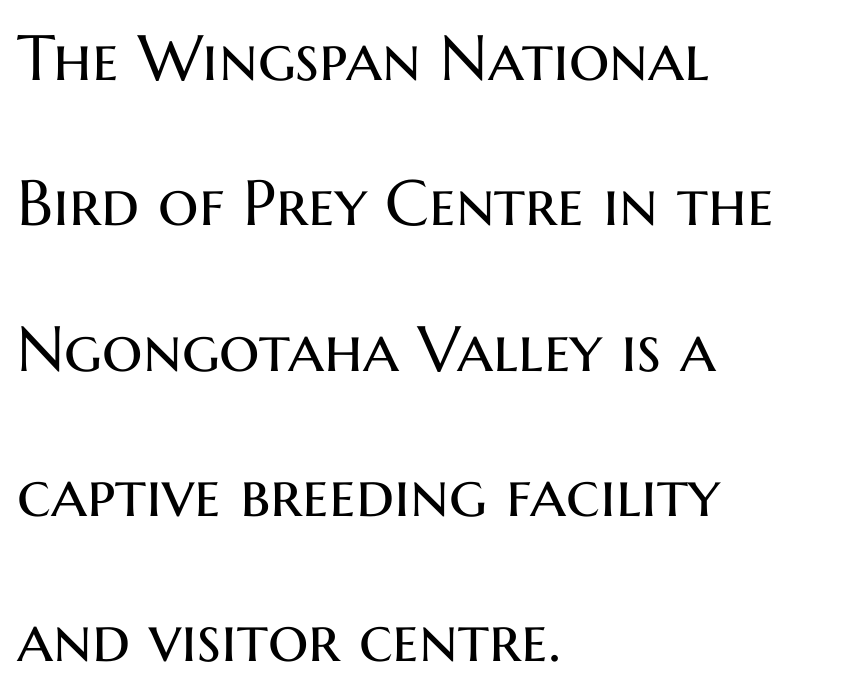
Q: Is the text bold? A: No.
Q: Is the text italic (slanted)? A: No, it is upright.
Q: Is the typeface a serif or a sans-serif typeface? A: Sans-serif.
Q: Is the text underlined? A: No.
Q: How is the paragraph aligned? A: Left-aligned.
Q: Is the spacing between letters normal or unusually wide? A: Normal.
Q: Is the spacing between lines tight, normal or loose? A: Loose.
Q: Width (condensed, normal, or wide)? A: Normal.
Q: Stroke contrast? A: Medium.
Q: x-height? A: Medium.
Q: Monospaced? A: No.
